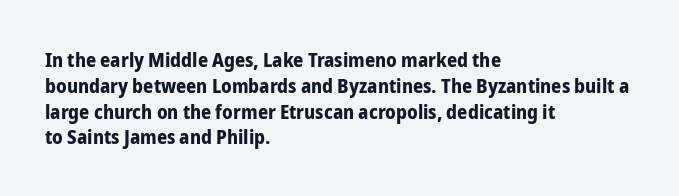
Q: Is the text bold? A: Yes.
Q: Is the text italic (slanted)? A: No, it is upright.
Q: Is the text underlined? A: No.
Q: How is the paragraph aligned? A: Left-aligned.
Q: Is the spacing between letters normal or unusually wide? A: Normal.
Q: Is the spacing between lines tight, normal or loose? A: Normal.
